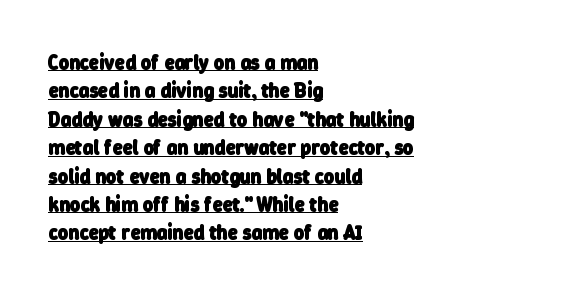
Q: Is the text bold? A: Yes.
Q: Is the text underlined? A: Yes.
Q: How is the paragraph aligned? A: Left-aligned.
Q: Is the spacing between letters normal or unusually wide? A: Normal.
Q: Is the spacing between lines tight, normal or loose? A: Normal.
